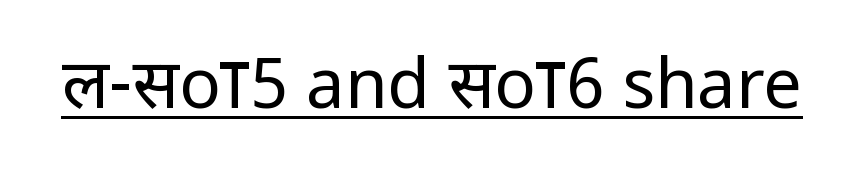
Unlike italic type, these characters show no tilt at all. A sans-serif font was chosen for this passage. Weight: not bold — regular or lighter. The tracking reads as untouched default to a designer's eye. Descenders here cross a horizontal rule under the line.
